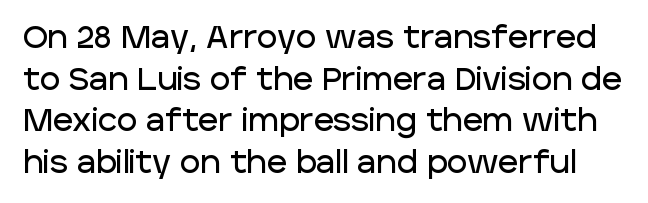
The image shows 31 px sans-serif type, upright; set normal line spacing (1.34x), normal letter spacing, not underlined; low stroke contrast and a large x-height.
